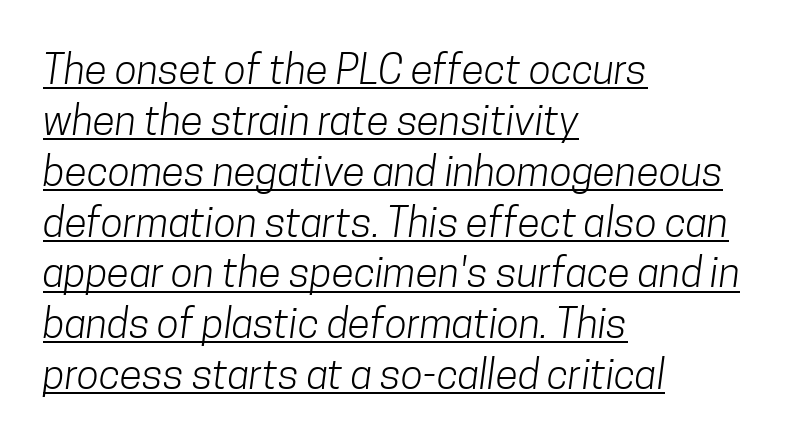
Q: Is the text bold? A: No.
Q: Is the typeface a serif or a sans-serif typeface? A: Sans-serif.
Q: Is the text underlined? A: Yes.
Q: How is the paragraph aligned? A: Left-aligned.
Q: Is the spacing between letters normal or unusually wide? A: Normal.
Q: Width (condensed, normal, or wide)? A: Condensed.
Q: Stroke contrast? A: Low.
Q: x-height? A: Medium.
Q: Monospaced? A: No.
